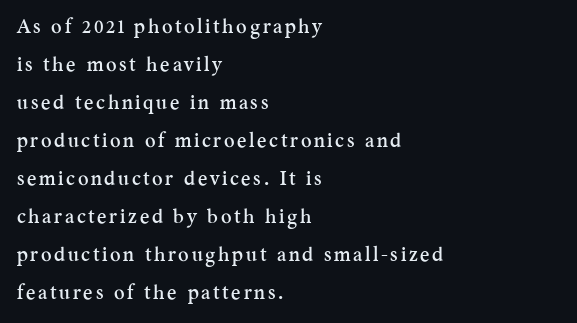
Q: Is the text italic (slanted)? A: No, it is upright.
Q: Is the text underlined? A: No.
Q: How is the paragraph aligned? A: Left-aligned.
Q: Is the spacing between lines tight, normal or loose? A: Loose.
